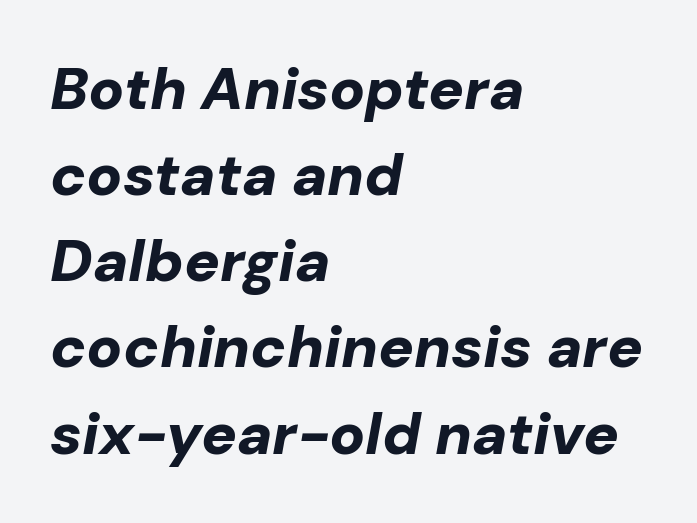
Each letter keeps its own natural width here, so spacing adapts to shape. This sample is left-justified, so line endings fall wherever the words run out. Any mark beneath the type? The region is blank. Strokes here are thick enough to call this a true bold. Here the glyphs are tracked normally, forming tight word shapes. If you drew a line through each stem, it would be angled.
